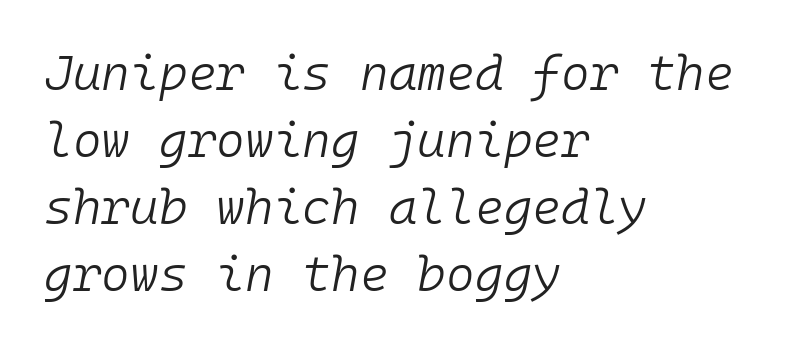
{"italic": "yes", "lean": "right", "slant_degrees": 10, "bold": "no", "weight": "light", "width": "normal", "stroke_contrast": "low", "x_height": "medium", "monospaced": "yes", "underline": "no", "align": "left", "line_spacing": "normal", "line_spacing_ratio": 1.37, "letter_spacing": "normal", "letter_spacing_em": 0.0, "glyph_px": 49}
